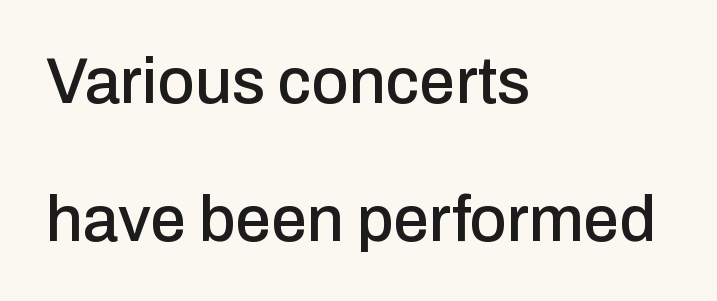
Notice how the passage keeps a crisp vertical edge on the left only. Vertical strokes here are truly vertical. Do the characters align in a grid? No, the font is proportional. Notice the wide empty band between every row — that's loose leading. This sample uses plain, unmodified letter spacing.
